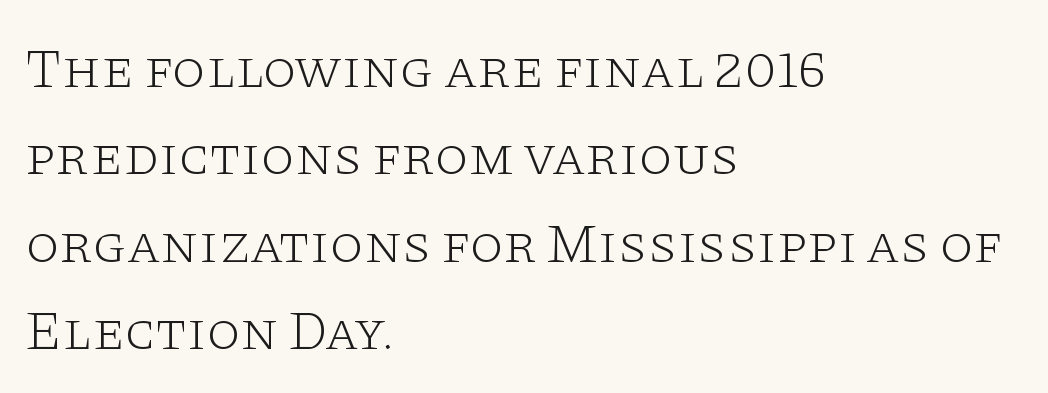
Q: Is the text bold? A: No.
Q: Is the text italic (slanted)? A: No, it is upright.
Q: Is the typeface a serif or a sans-serif typeface? A: Serif.
Q: Is the text underlined? A: No.
Q: How is the paragraph aligned? A: Left-aligned.
Q: Is the spacing between letters normal or unusually wide? A: Normal.
Q: Is the spacing between lines tight, normal or loose? A: Normal.
Q: Width (condensed, normal, or wide)? A: Wide.
Q: Stroke contrast? A: Low.
Q: x-height? A: Large.
Q: Monospaced? A: No.
